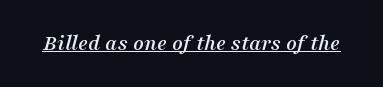
{"italic": "yes", "lean": "right", "slant_degrees": 16, "underline": "yes", "letter_spacing": "normal", "letter_spacing_em": 0.0, "glyph_px": 23}
